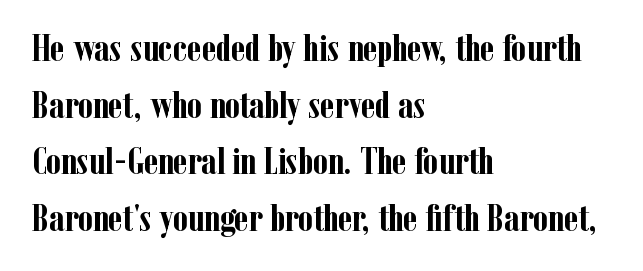
{"serif": "yes", "italic": "no", "bold": "yes", "weight": "semibold", "width": "condensed", "stroke_contrast": "low", "x_height": "medium", "monospaced": "no", "underline": "no", "align": "left", "line_spacing": "normal", "line_spacing_ratio": 1.49, "letter_spacing": "normal", "letter_spacing_em": 0.0, "glyph_px": 38}
